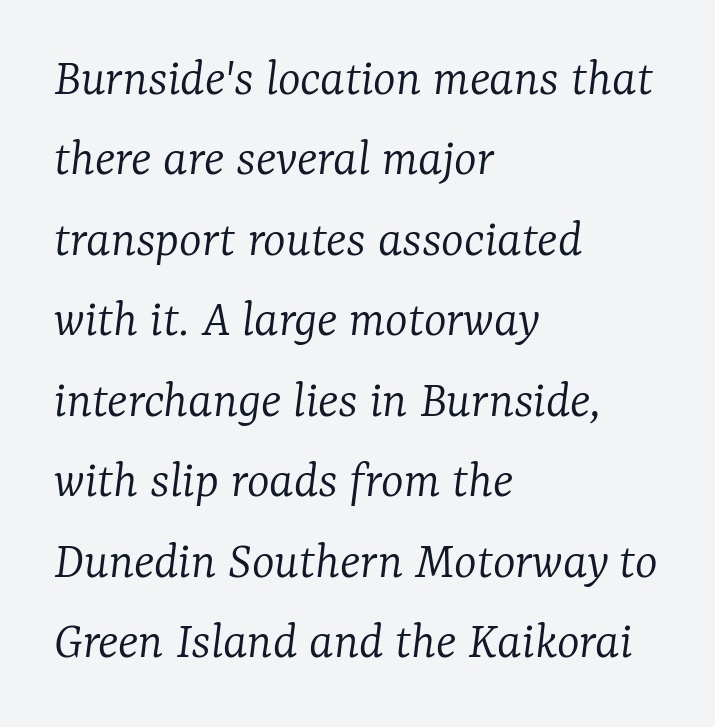
The image shows 54 px light serif type, italic (leaning right); set left-aligned, normal line spacing (1.49x), normal letter spacing, not underlined; low stroke contrast and a medium x-height.
